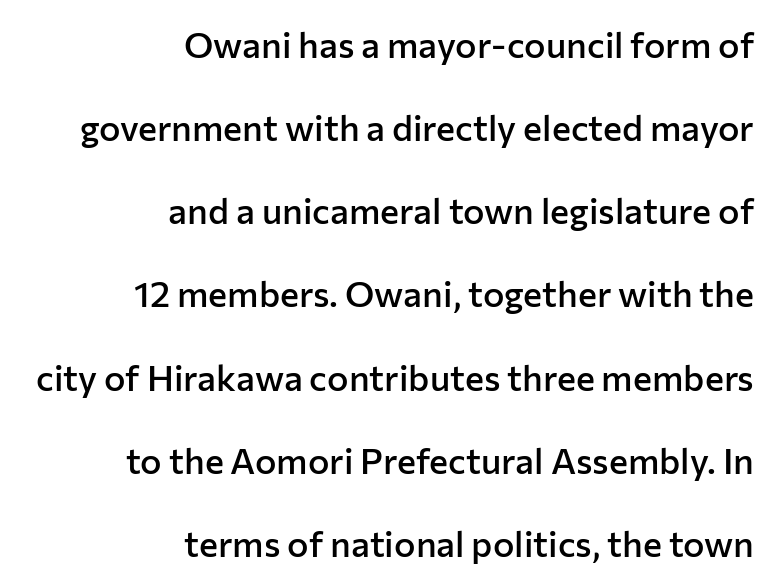
Note the varied advance widths — an 'i' is clearly narrower than an 'm'. The paragraph shown leans on its right margin. Leading is clearly above the norm, producing a sparse column. Is the letter spacing exaggerated? No — it looks like the ordinary default. The font is running at a semibold setting, under full bold.
